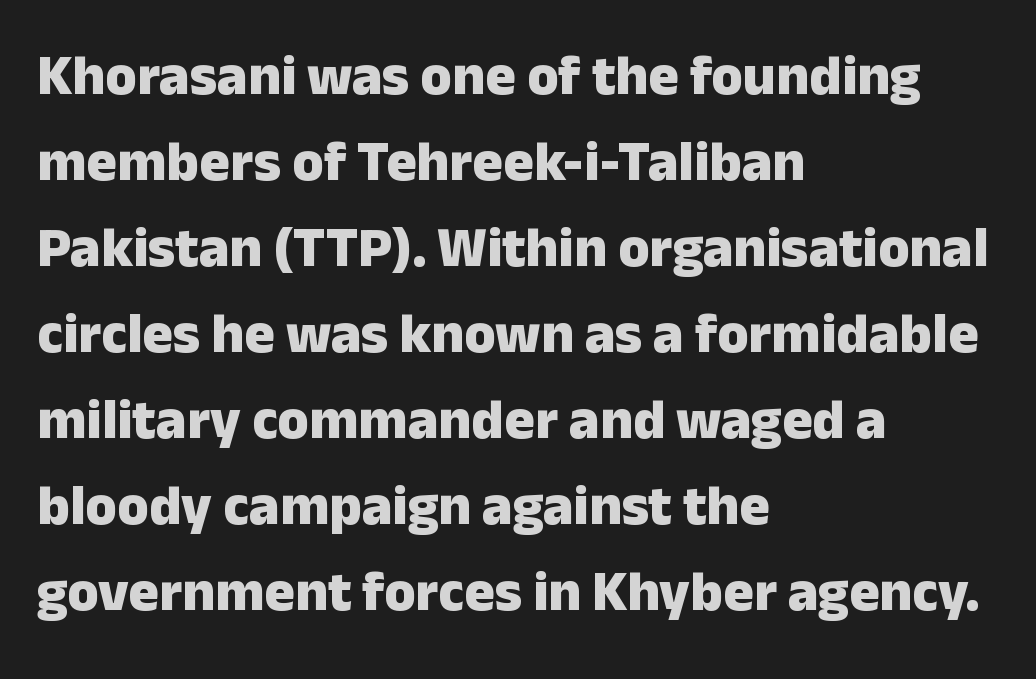
Q: Is the text bold? A: Yes.
Q: Is the text italic (slanted)? A: No, it is upright.
Q: Is the typeface a serif or a sans-serif typeface? A: Sans-serif.
Q: Is the text underlined? A: No.
Q: How is the paragraph aligned? A: Left-aligned.
Q: Is the spacing between letters normal or unusually wide? A: Normal.
Q: Is the spacing between lines tight, normal or loose? A: Normal.
Q: Width (condensed, normal, or wide)? A: Normal.
Q: Stroke contrast? A: Low.
Q: x-height? A: Medium.
Q: Monospaced? A: No.
